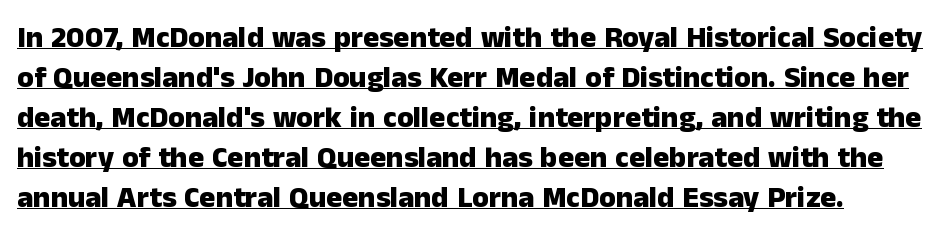
The image shows 30 px heavy sans-serif type, upright; set normal line spacing (1.33x), normal letter spacing, underlined; low stroke contrast and a medium x-height.
